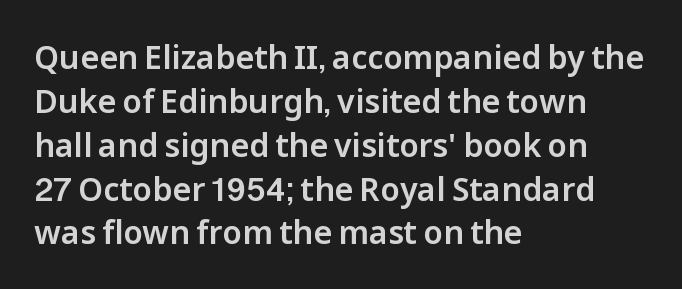
{"serif": "no", "italic": "no", "width": "normal", "stroke_contrast": "low", "x_height": "medium", "monospaced": "no", "underline": "no", "align": "left", "line_spacing": "normal", "line_spacing_ratio": 1.37, "letter_spacing": "normal", "letter_spacing_em": 0.0, "glyph_px": 32}
